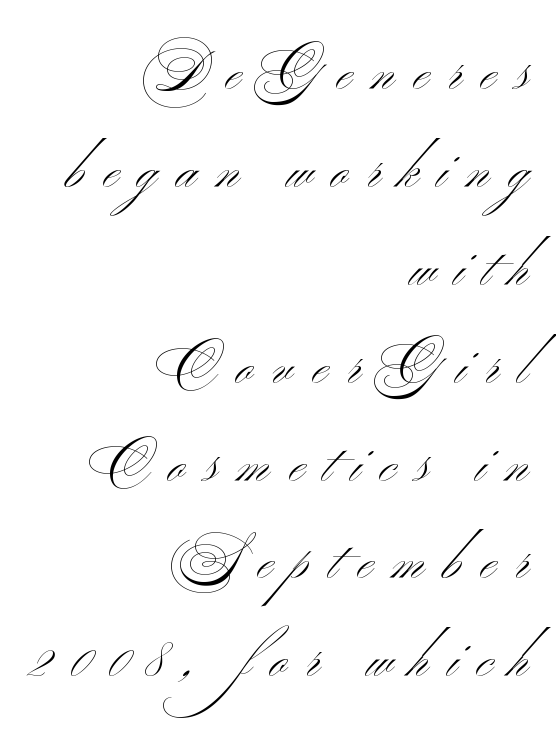
{"serif": "no", "bold": "no", "weight": "light", "width": "wide", "stroke_contrast": "medium", "x_height": "small", "monospaced": "no", "underline": "no", "align": "right", "line_spacing_ratio": 1.78, "letter_spacing": "wide", "letter_spacing_em": 0.35, "glyph_px": 55}
